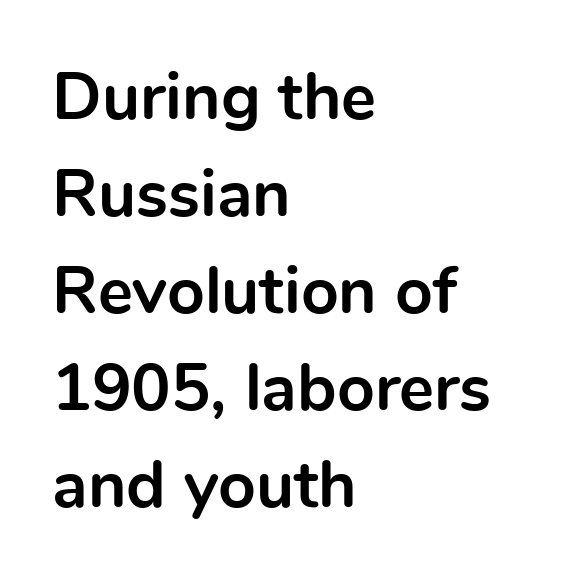
Q: Is the text bold? A: Yes.
Q: Is the text italic (slanted)? A: No, it is upright.
Q: Is the typeface a serif or a sans-serif typeface? A: Sans-serif.
Q: Is the text underlined? A: No.
Q: How is the paragraph aligned? A: Left-aligned.
Q: Is the spacing between letters normal or unusually wide? A: Normal.
Q: Is the spacing between lines tight, normal or loose? A: Normal.
Q: Width (condensed, normal, or wide)? A: Normal.
Q: x-height? A: Medium.
Q: Monospaced? A: No.
